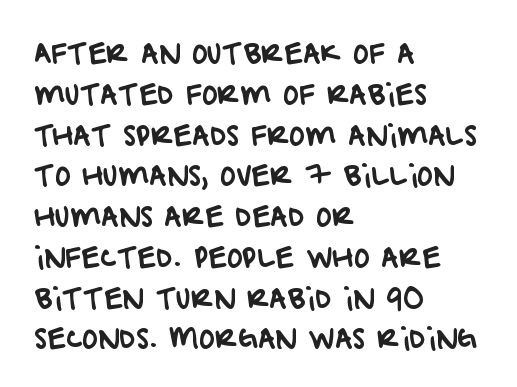
{"underline": "no", "align": "left", "line_spacing": "normal", "line_spacing_ratio": 1.51, "letter_spacing": "normal", "letter_spacing_em": 0.0, "glyph_px": 27}
